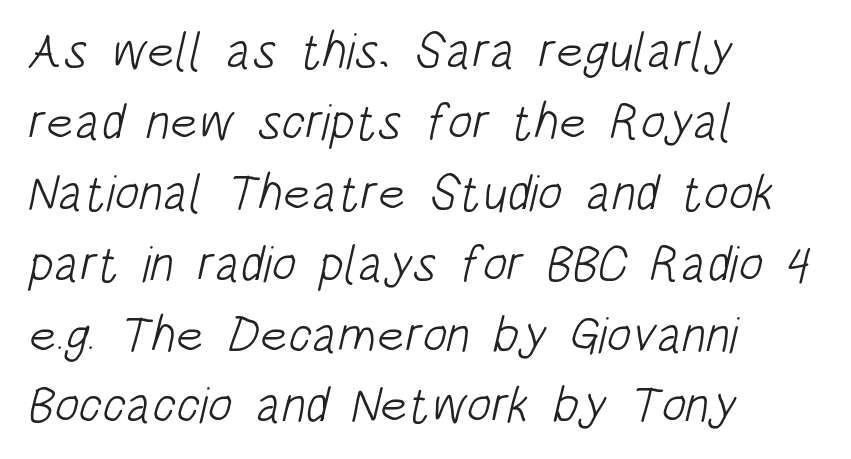
Q: Is the text bold? A: No.
Q: Is the typeface a serif or a sans-serif typeface? A: Sans-serif.
Q: Is the text underlined? A: No.
Q: How is the paragraph aligned? A: Left-aligned.
Q: Is the spacing between letters normal or unusually wide? A: Normal.
Q: Is the spacing between lines tight, normal or loose? A: Normal.
Q: Width (condensed, normal, or wide)? A: Condensed.
Q: Stroke contrast? A: Low.
Q: x-height? A: Large.
Q: Monospaced? A: No.
